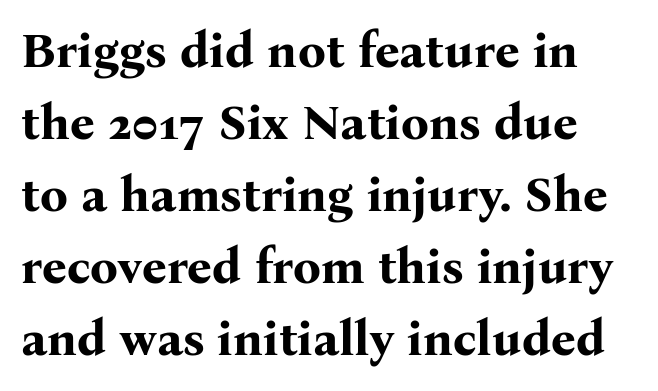
The image shows 49 px bold serif type, upright; set normal line spacing (1.47x), normal letter spacing, not underlined; medium stroke contrast and a medium x-height.
